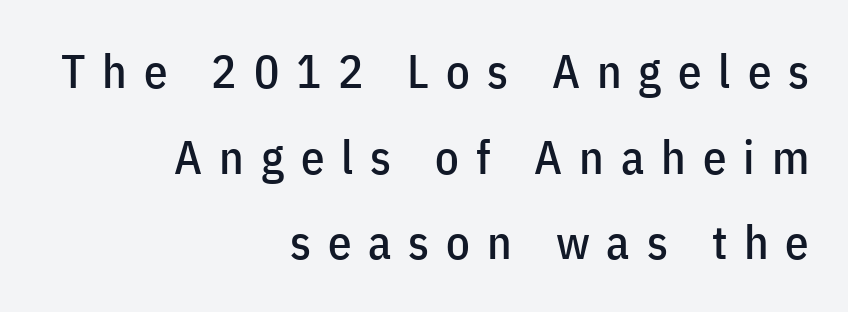
{"serif": "no", "italic": "no", "width": "condensed", "stroke_contrast": "low", "x_height": "medium", "monospaced": "no", "underline": "no", "align": "right", "line_spacing_ratio": 1.82, "letter_spacing": "wide", "letter_spacing_em": 0.36, "glyph_px": 47}
